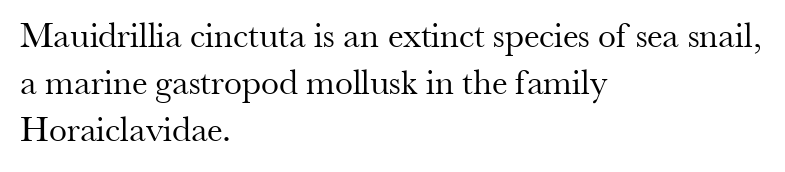
Posture: upright roman. You could not count columns in this text — the font is proportionally spaced. Nobody touched the tracking dial on this one. Type without underlining. Is the type heavy? It reads as light-to-regular instead.
